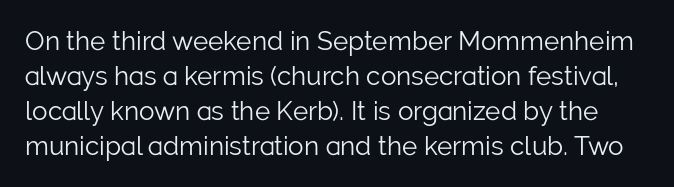
Q: Is the text bold? A: No.
Q: Is the text italic (slanted)? A: No, it is upright.
Q: Is the text underlined? A: No.
Q: Is the spacing between letters normal or unusually wide? A: Normal.
Q: Is the spacing between lines tight, normal or loose? A: Normal.
